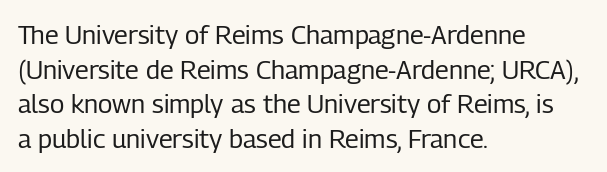
Q: Is the text bold? A: No.
Q: Is the text italic (slanted)? A: No, it is upright.
Q: Is the text underlined? A: No.
Q: How is the paragraph aligned? A: Left-aligned.
Q: Is the spacing between letters normal or unusually wide? A: Normal.
Q: Is the spacing between lines tight, normal or loose? A: Normal.
